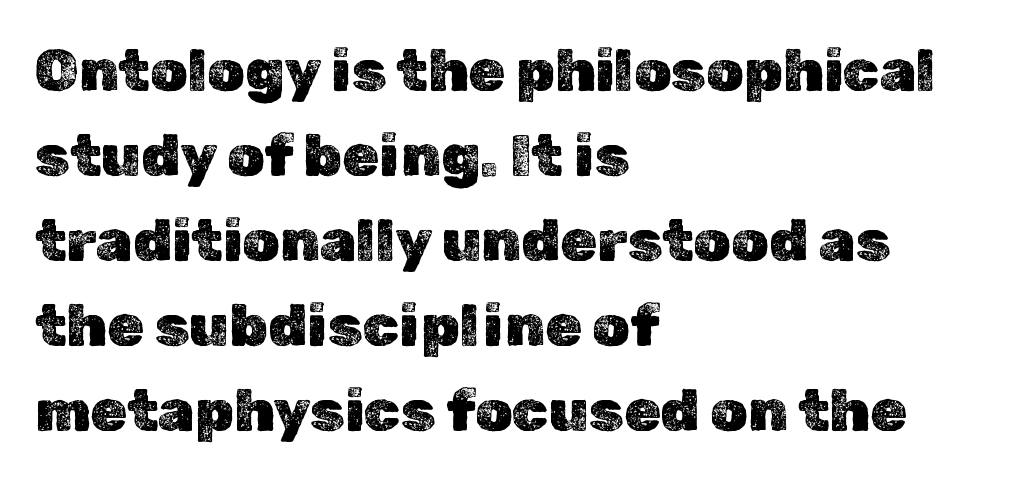
The image shows 59 px text type, upright; set left-aligned, normal line spacing (1.44x), normal letter spacing, not underlined; a medium x-height.
